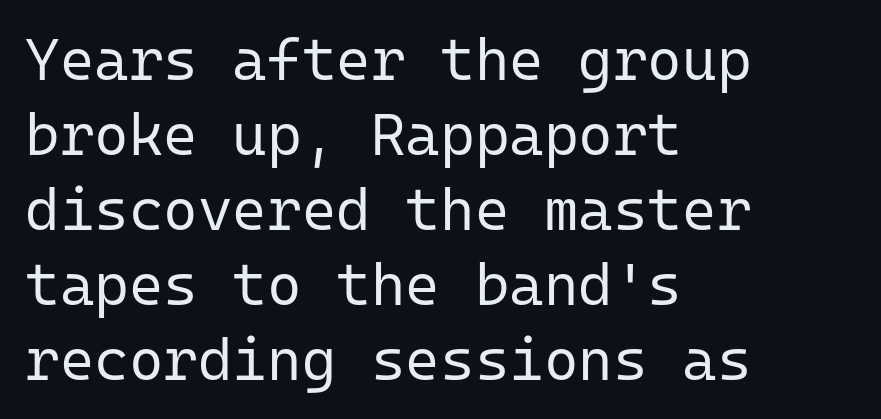
The image shows 59 px regular-weight sans-serif type, upright, monospaced; set left-aligned, normal line spacing (1.27x), normal letter spacing, not underlined; low stroke contrast and a medium x-height.
